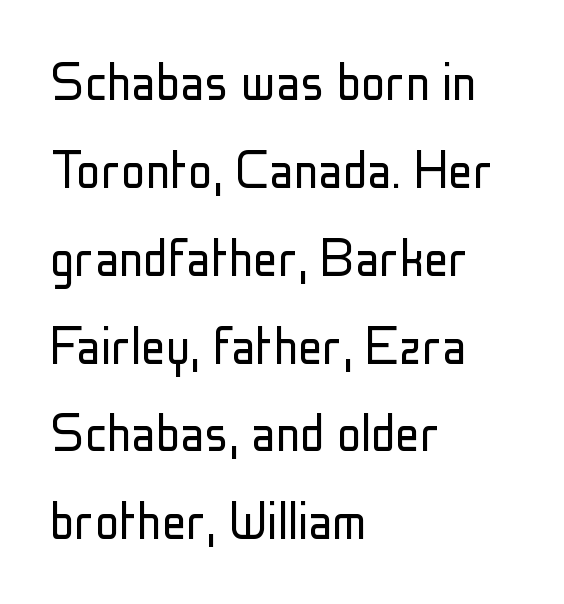
Which margin do the lines hug? The left one — the right edge is uneven. Successive baselines arrive at the customary interval. The letters advance in unequal steps, a hallmark of proportional type. Quick note: not italic, upright. The letterforms sit at book weight or below.
